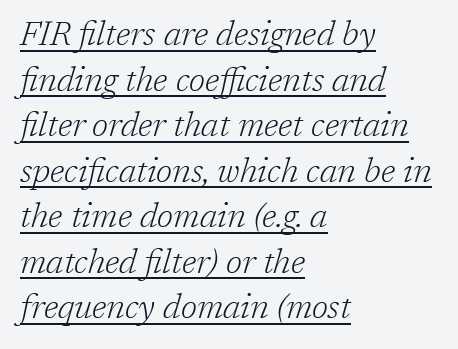
The image shows 34 px light serif type, italic (leaning right); set left-aligned, normal line spacing (1.34x), normal letter spacing, underlined; low stroke contrast and a medium x-height.
